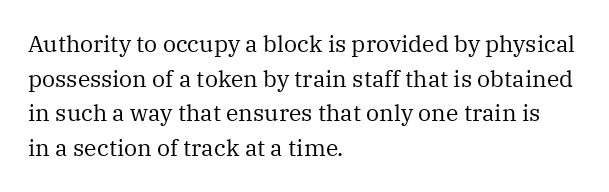
Vertical strokes here are truly vertical. Is the block centered? No — it sits flush against the left margin. Standard letterfit; no display-style spreading of the glyphs. This is not heavy type; no bold has been used.
